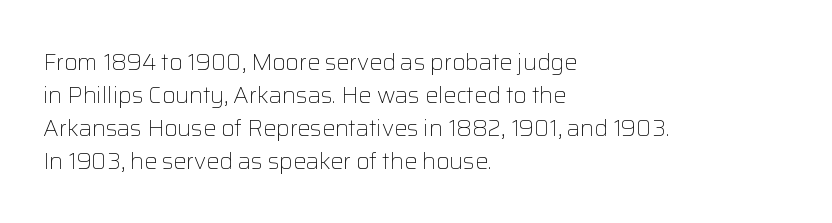
Q: Is the text bold? A: No.
Q: Is the text italic (slanted)? A: No, it is upright.
Q: Is the text underlined? A: No.
Q: How is the paragraph aligned? A: Left-aligned.
Q: Is the spacing between letters normal or unusually wide? A: Normal.
Q: Is the spacing between lines tight, normal or loose? A: Normal.
